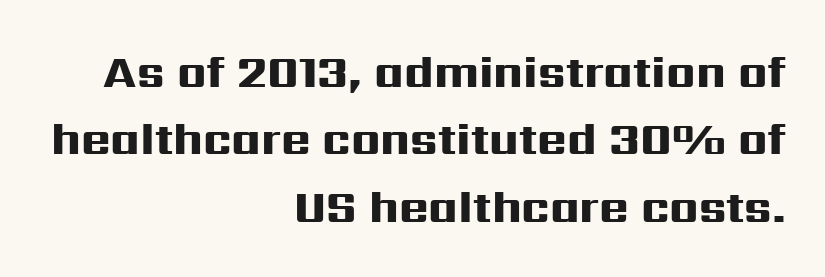
Compared with typical body copy, the letter spacing here is the same. Posture: vertical. This sample is right-justified, so line beginnings fall wherever the words allow. Check the space under the baseline: it is left empty. The rendering uses natural spacing where letterforms have individual widths. Reading down the column, the eye jumps a familiar distance to each next line.
